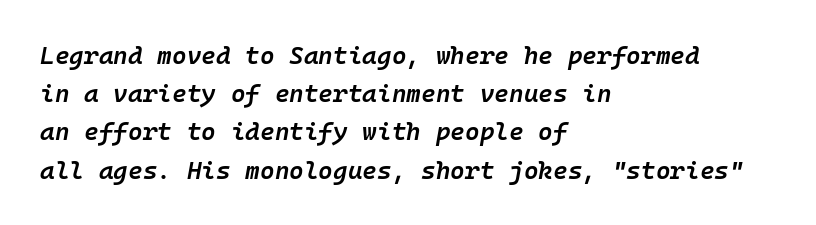
Q: Is the text bold? A: Semi-bold.
Q: Is the text italic (slanted)? A: Yes, it leans right by about 10 degrees.
Q: Is the text underlined? A: No.
Q: How is the paragraph aligned? A: Left-aligned.
Q: Is the spacing between letters normal or unusually wide? A: Normal.
Q: Is the spacing between lines tight, normal or loose? A: Normal.
